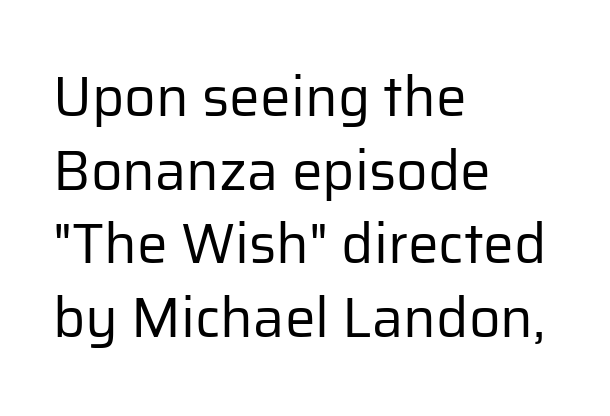
The image shows 55 px regular-weight sans-serif type, upright; set left-aligned, normal line spacing (1.34x), normal letter spacing, not underlined; low stroke contrast and a medium x-height.
